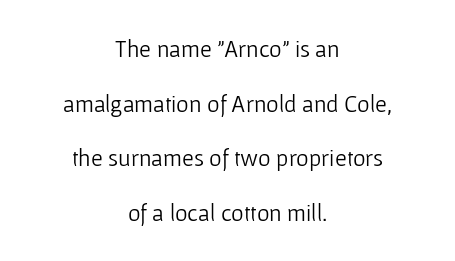
Regarding leading, the lines here are spaced well apart. The paragraph has two soft edges and a firm central axis. The characters are drawn with everyday or finer stroke widths. You can tell it's not italic because the verticals are truly vertical. Caption: standard tracking, unaltered.
